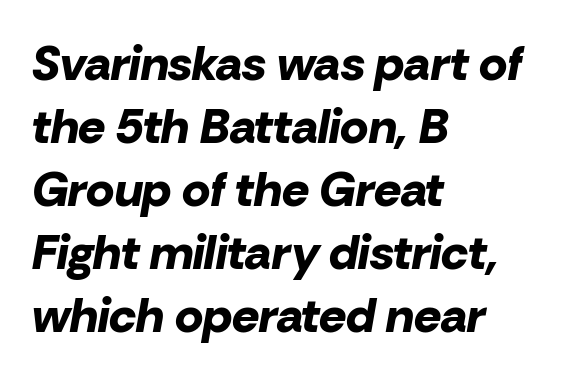
{"italic": "yes", "lean": "right", "slant_degrees": 10, "bold": "yes", "weight": "bold", "width": "normal", "stroke_contrast": "low", "x_height": "medium", "monospaced": "no", "underline": "no", "align": "left", "line_spacing": "normal", "line_spacing_ratio": 1.31, "letter_spacing": "normal", "letter_spacing_em": 0.0, "glyph_px": 48}
